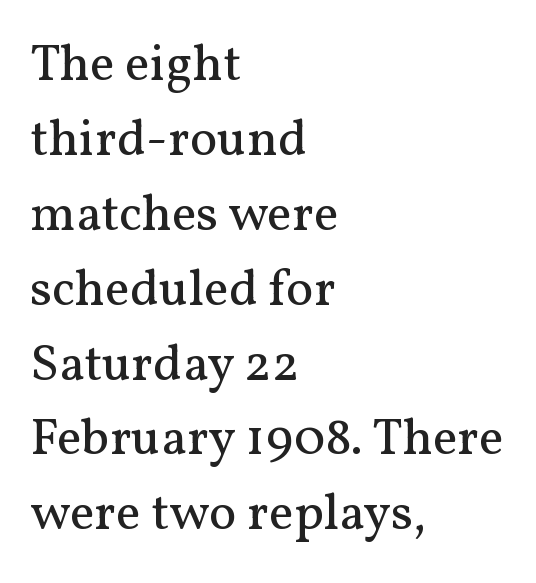
The image shows 52 px regular-weight serif type, upright; set left-aligned, normal line spacing (1.44x), normal letter spacing, not underlined; medium stroke contrast and a medium x-height.
